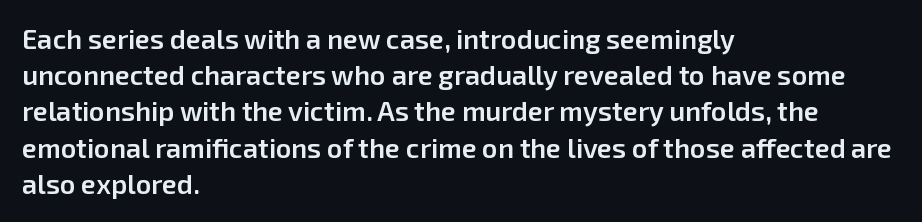
Nobody touched the tracking dial on this one. Its strokes are somewhat broadened, the hallmark of semibold type. Reading down the column, the eye jumps a familiar distance to each next line. Decoration check: the copy has no underline. The paragraph has a hard left edge and a soft right edge. Does the lettering tilt? It doesn't — this is upright.
